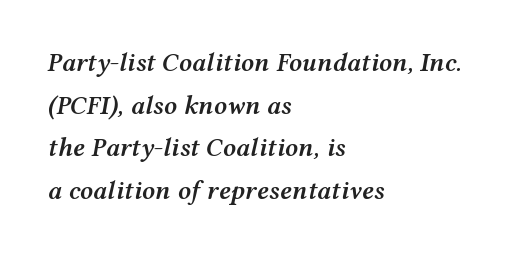
{"italic": "yes", "lean": "right", "slant_degrees": 12, "bold": "semi", "underline": "no", "align": "left", "line_spacing": "normal", "line_spacing_ratio": 1.64, "letter_spacing": "normal", "letter_spacing_em": 0.0, "glyph_px": 26}
